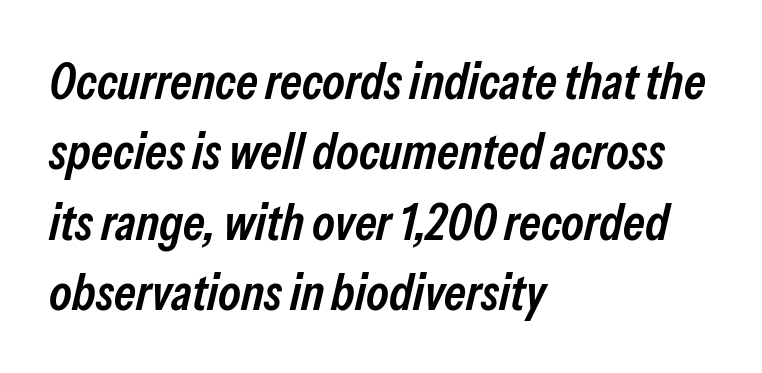
The image shows 51 px semibold, condensed type, italic (leaning right); set left-aligned, normal line spacing (1.38x), normal letter spacing, not underlined; low stroke contrast and a medium x-height.
